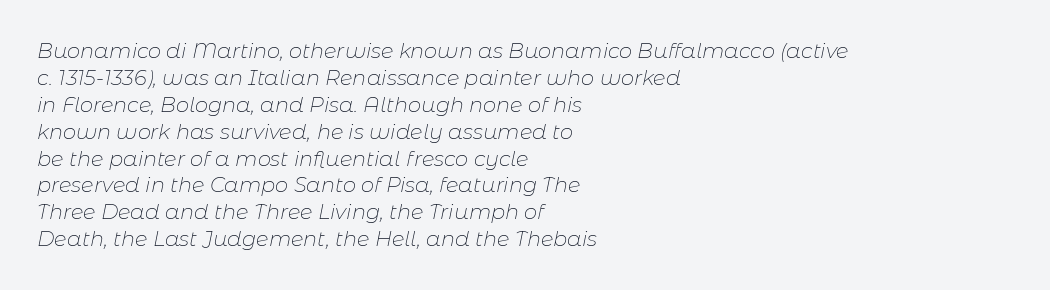
Q: Is the text bold? A: No.
Q: Is the text italic (slanted)? A: Yes, it leans right by about 11 degrees.
Q: Is the text underlined? A: No.
Q: How is the paragraph aligned? A: Left-aligned.
Q: Is the spacing between letters normal or unusually wide? A: Normal.
Q: Is the spacing between lines tight, normal or loose? A: Normal.
